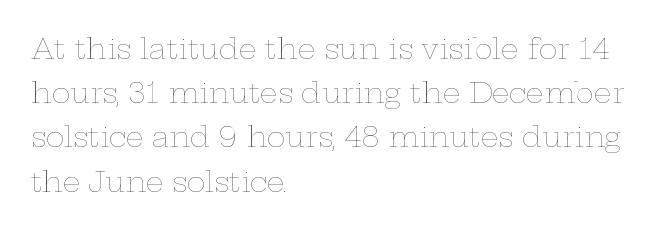
The image shows 28 px thin, wide type, upright; set left-aligned, normal line spacing (1.58x), normal letter spacing, not underlined; low stroke contrast and a medium x-height.
